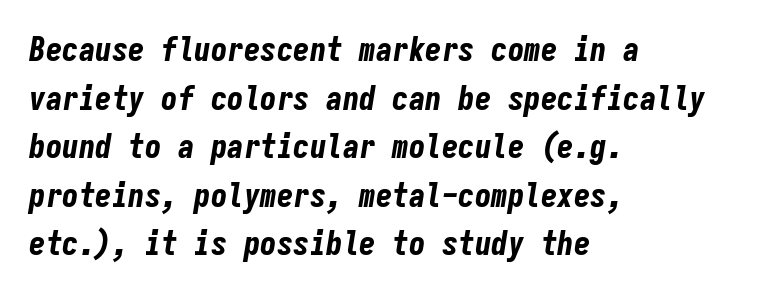
{"italic": "yes", "lean": "right", "slant_degrees": 9, "bold": "yes", "weight": "bold", "width": "condensed", "stroke_contrast": "low", "x_height": "medium", "monospaced": "yes", "underline": "no", "align": "left", "line_spacing": "normal", "line_spacing_ratio": 1.47, "letter_spacing": "normal", "letter_spacing_em": 0.0, "glyph_px": 33}
